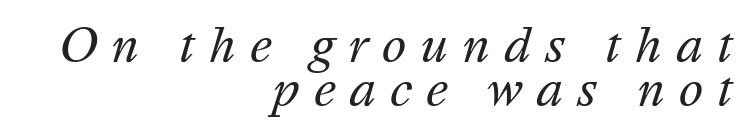
These glyphs show unthickened strokes, regular width or finer. You could only call the tracking loose — the letters float apart. Horizontal bands of white between lines are thin slivers. Italic: yes, the glyphs are oblique. Just letters on the line, the space beneath them empty. Visually the block forms a straight wall on the right and a jagged coastline on the left.
